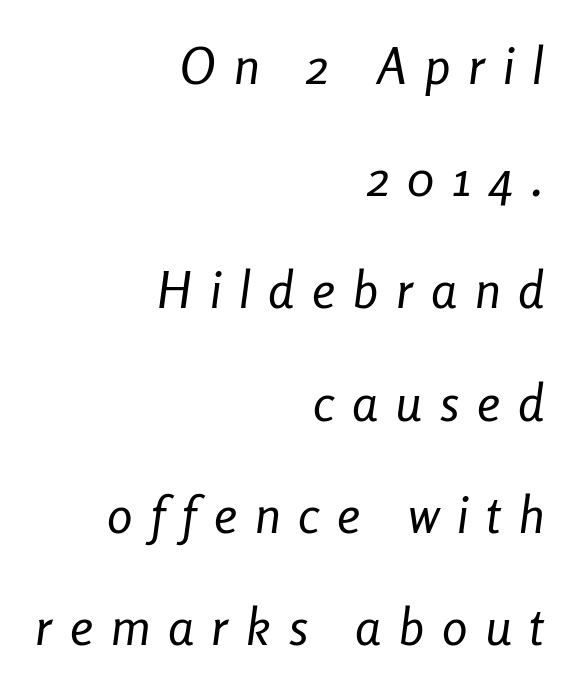
The image shows 51 px regular-weight, condensed type, italic (leaning right); set right-aligned, loose line spacing (2.2x), unusually wide letter spacing (+0.35 em), not underlined; low stroke contrast and a medium x-height.
